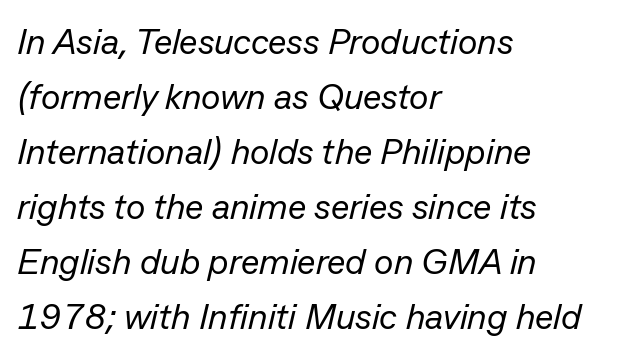
These lines sit exactly where default settings would place them. You could not count columns in this text — the font is proportionally spaced. The horizontal fit of the characters is conventional and even. Designer's note — italics engaged. These lines stack with their left ends in a neat column.
